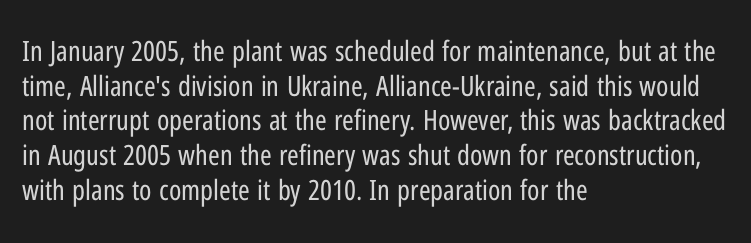
Q: Is the text bold? A: No.
Q: Is the text italic (slanted)? A: No, it is upright.
Q: Is the typeface a serif or a sans-serif typeface? A: Sans-serif.
Q: Is the text underlined? A: No.
Q: How is the paragraph aligned? A: Left-aligned.
Q: Is the spacing between letters normal or unusually wide? A: Normal.
Q: Width (condensed, normal, or wide)? A: Condensed.
Q: Stroke contrast? A: Low.
Q: x-height? A: Medium.
Q: Monospaced? A: No.
